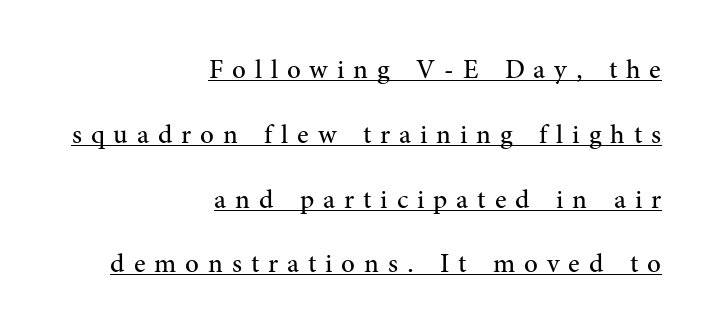
{"italic": "no", "bold": "no", "underline": "yes", "align": "right", "line_spacing": "loose", "line_spacing_ratio": 2.4, "letter_spacing": "wide", "letter_spacing_em": 0.33, "glyph_px": 27}
